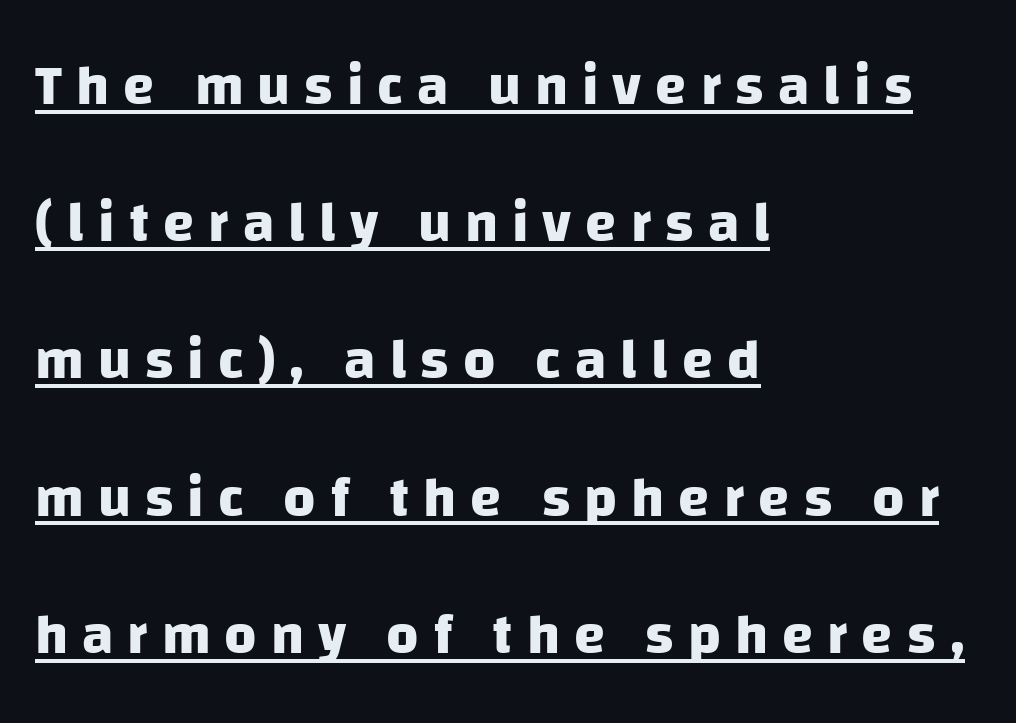
Pretty heavy lettering here — definitely bold. Students, observe: this is what heavily led, spacious text looks like. The string is rendered with underlining switched on. Short note: letters widely spaced. Font category for this specimen: sans-serif. Where is the straight margin? On the left.
